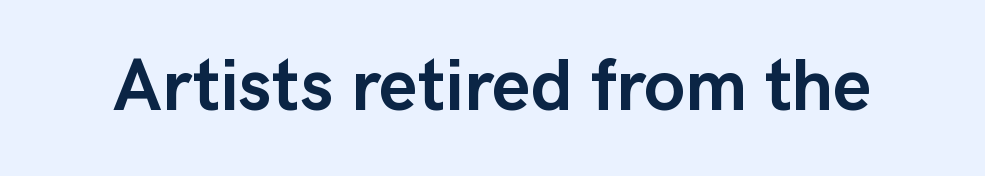
The image shows 74 px semibold sans-serif type, upright; set normal letter spacing, not underlined; low stroke contrast and a medium x-height.
